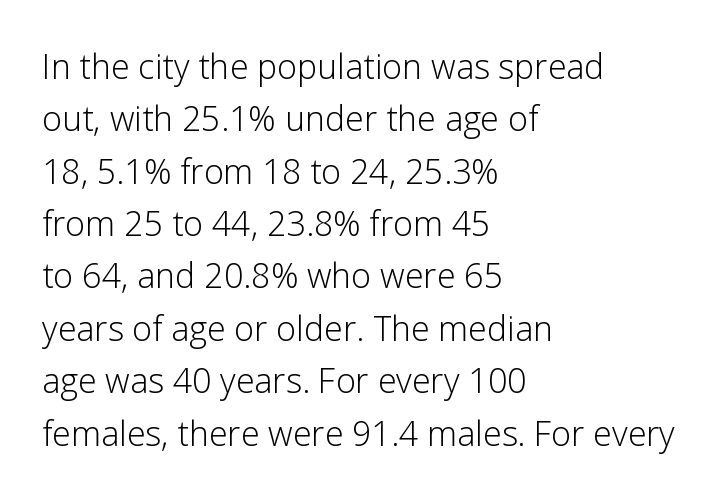
Q: Is the text bold? A: No.
Q: Is the text italic (slanted)? A: No, it is upright.
Q: Is the typeface a serif or a sans-serif typeface? A: Sans-serif.
Q: Is the text underlined? A: No.
Q: How is the paragraph aligned? A: Left-aligned.
Q: Is the spacing between letters normal or unusually wide? A: Normal.
Q: Is the spacing between lines tight, normal or loose? A: Normal.
Q: Width (condensed, normal, or wide)? A: Normal.
Q: Stroke contrast? A: Low.
Q: x-height? A: Medium.
Q: Monospaced? A: No.
